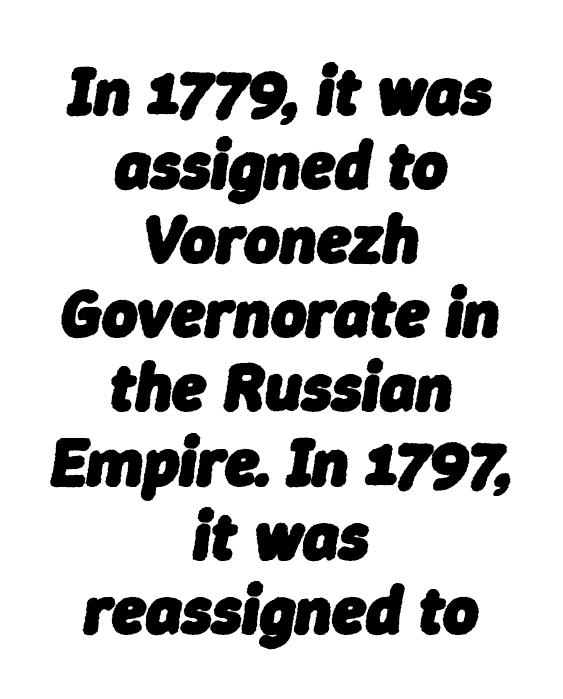
The line-height multiplier appears low, near solid setting. The whitespace from short lines is split evenly between both sides. Type without underlining. Tracking here is standard; glyphs follow each other at the usual distance. On the weight axis this lands at bold, roughly 700.
